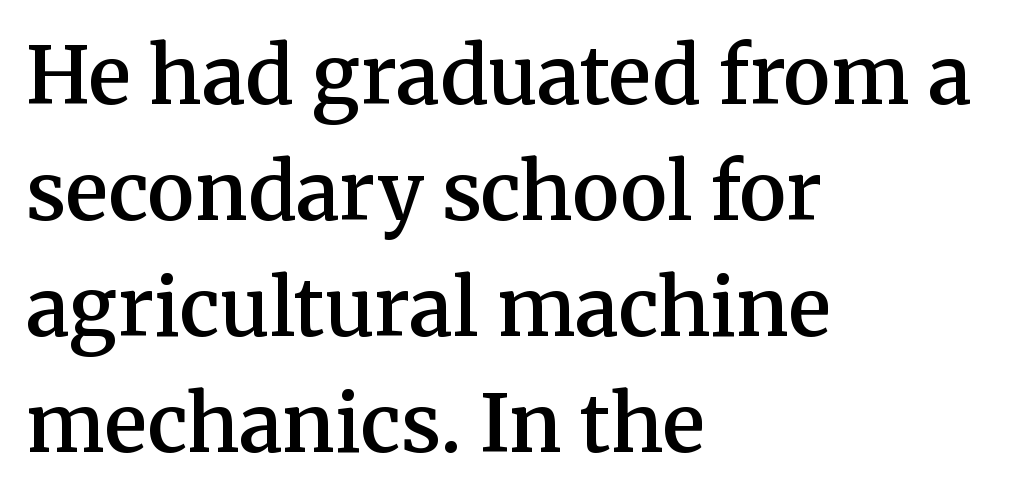
Q: Is the text bold? A: Semi-bold.
Q: Is the text italic (slanted)? A: No, it is upright.
Q: Is the typeface a serif or a sans-serif typeface? A: Serif.
Q: Is the text underlined? A: No.
Q: How is the paragraph aligned? A: Left-aligned.
Q: Is the spacing between letters normal or unusually wide? A: Normal.
Q: Is the spacing between lines tight, normal or loose? A: Normal.
Q: Width (condensed, normal, or wide)? A: Normal.
Q: Stroke contrast? A: Medium.
Q: x-height? A: Medium.
Q: Monospaced? A: No.
